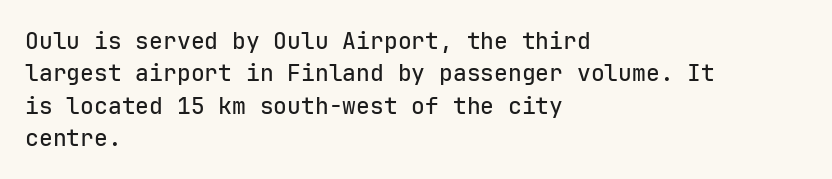
Rule under the text: the space is simply empty. Glyph-to-glyph distance matches everyday printed text. This block has exactly the height ordinary leading produces. Every character sits straight up, as roman type does. Teacher's note: observe the even left margin — that is flush-left alignment.
